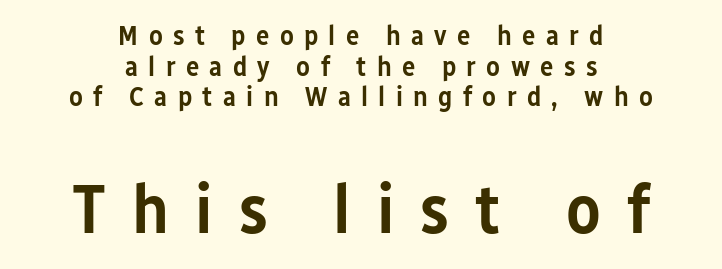
Spacing verdict: proportional, widths tailored to each character. Typesetter's note: demi weight, one step under bold. Ascenders rise straight up at ninety degrees. Which chunk is bigger? The second one — the bottom block dwarfs the top. Teacher's note: observe the equal gaps on both sides — that is centered alignment. The area under the type is left untouched.
